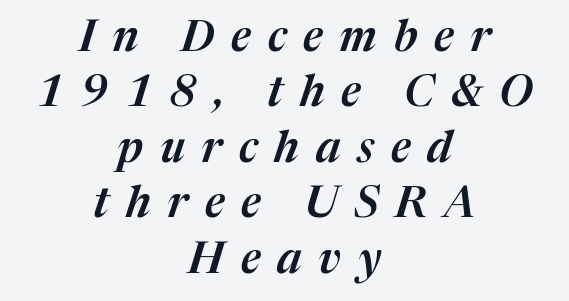
These lines are rendered in a variable-pitch font. A student would call this center alignment; a typographer would say set centered. The face used here has a pronounced slope to its letters. Check under the words: just untouched page. Someone cranked the tracking dial way up on this one. The space between consecutive lines is moderate.
